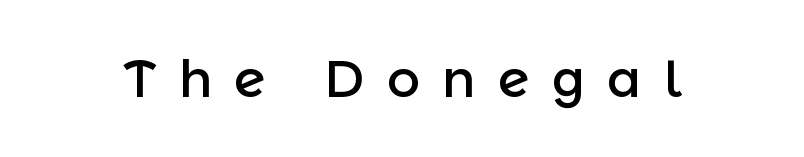
Q: Is the text italic (slanted)? A: No, it is upright.
Q: Is the typeface a serif or a sans-serif typeface? A: Sans-serif.
Q: Is the text underlined? A: No.
Q: Is the spacing between letters normal or unusually wide? A: Unusually wide.
Q: Width (condensed, normal, or wide)? A: Normal.
Q: x-height? A: Medium.
Q: Monospaced? A: No.
